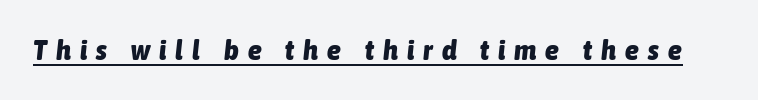
Q: Is the text bold? A: Yes.
Q: Is the text italic (slanted)? A: Yes, it leans right by about 6 degrees.
Q: Is the text underlined? A: Yes.
Q: Is the spacing between letters normal or unusually wide? A: Unusually wide.
Q: Width (condensed, normal, or wide)? A: Condensed.
Q: Stroke contrast? A: Low.
Q: x-height? A: Medium.
Q: Monospaced? A: No.
